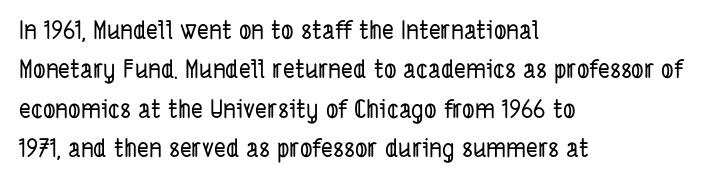
Q: Is the text underlined? A: No.
Q: How is the paragraph aligned? A: Left-aligned.
Q: Is the spacing between letters normal or unusually wide? A: Normal.
Q: Is the spacing between lines tight, normal or loose? A: Normal.
